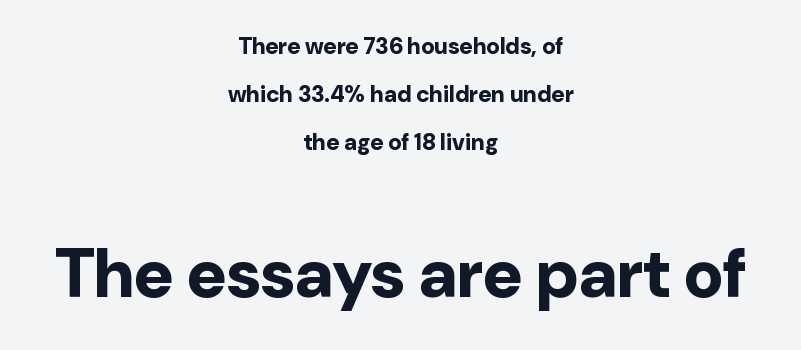
Q: Is the text bold? A: Yes.
Q: Is the text italic (slanted)? A: No, it is upright.
Q: Is the typeface a serif or a sans-serif typeface? A: Sans-serif.
Q: Is the text underlined? A: No.
Q: How is the paragraph aligned? A: Centered.
Q: Is the spacing between letters normal or unusually wide? A: Normal.
Q: Is the spacing between lines tight, normal or loose? A: Loose.
Q: Which block of text is set in a larger size, the first (top) or the second (bottom)? A: The second (bottom) one.
Q: Width (condensed, normal, or wide)? A: Normal.
Q: Stroke contrast? A: Low.
Q: x-height? A: Medium.
Q: Monospaced? A: No.
